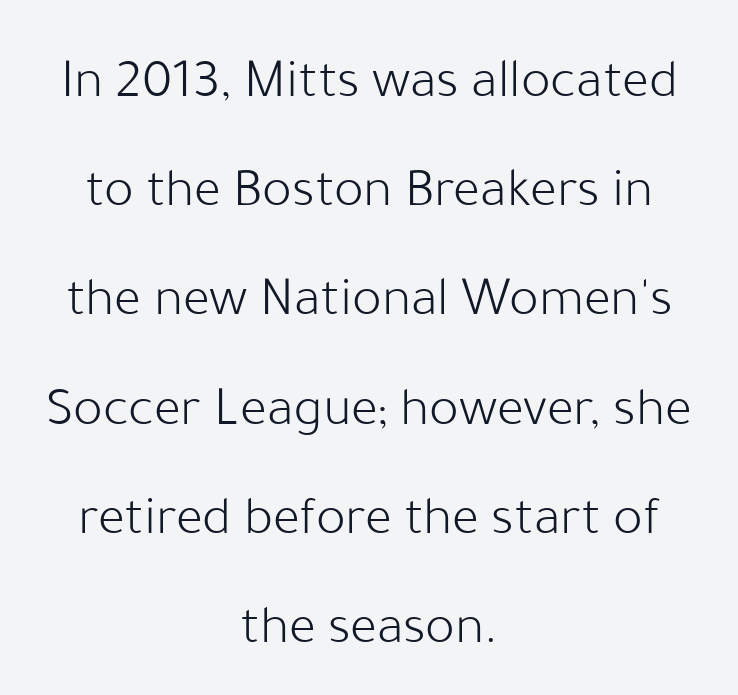
Q: Is the text bold? A: No.
Q: Is the text italic (slanted)? A: No, it is upright.
Q: Is the typeface a serif or a sans-serif typeface? A: Sans-serif.
Q: Is the text underlined? A: No.
Q: How is the paragraph aligned? A: Centered.
Q: Is the spacing between letters normal or unusually wide? A: Normal.
Q: Is the spacing between lines tight, normal or loose? A: Loose.
Q: Width (condensed, normal, or wide)? A: Normal.
Q: Stroke contrast? A: Low.
Q: x-height? A: Medium.
Q: Monospaced? A: No.
